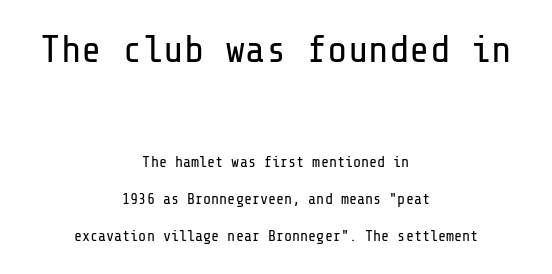
A roman cut, with each character standing at attention. Weight: not bold — regular or lighter. Where is the straight margin? There isn't one; the lines are centered. Size hierarchy here favors the leading block over the trailing one. Leading: increased.
